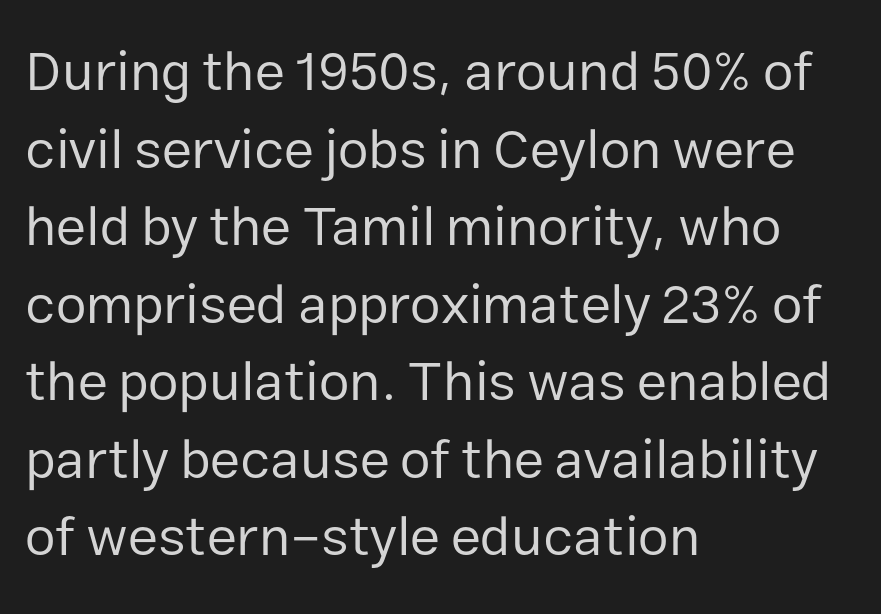
The strokes are not fattened; the text isn't bold. All the whitespace from short lines collects on the right. Each letter keeps its own natural width here, so spacing adapts to shape. Successive baselines arrive at the customary interval.
